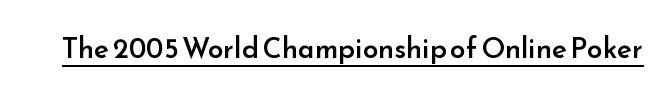
Quick note: underline on. Strokes here are thickened, but only to semibold level. Here the designer chose a conventional face with non-uniform glyph widths. The horizontal fit of the characters is conventional and even. The glyphs in this specimen are sans serif. Is there any slant? The stems are plumb.
